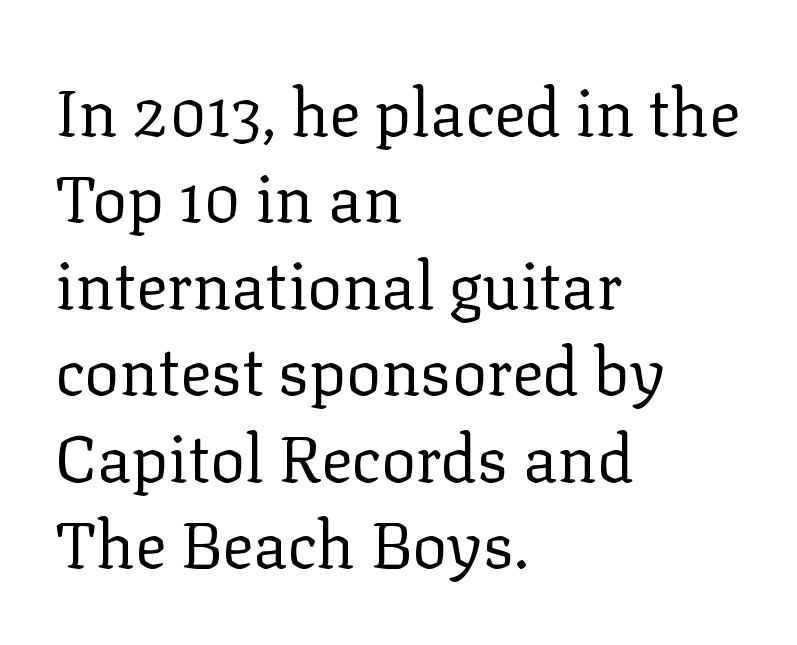
Standard letterfit; no display-style spreading of the glyphs. Each letter keeps its own natural width here, so spacing adapts to shape. A classic flush-left, rag-right setting is used for this passage. Counters stay open thanks to moderate or lighter strokes.
